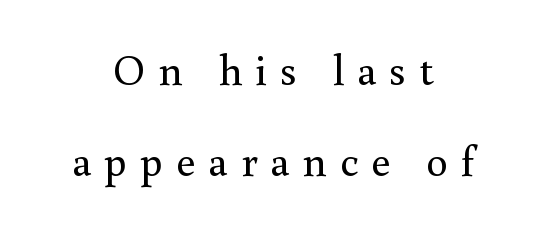
Q: Is the text bold? A: No.
Q: Is the text italic (slanted)? A: No, it is upright.
Q: Is the typeface a serif or a sans-serif typeface? A: Serif.
Q: Is the text underlined? A: No.
Q: How is the paragraph aligned? A: Centered.
Q: Is the spacing between letters normal or unusually wide? A: Unusually wide.
Q: Is the spacing between lines tight, normal or loose? A: Loose.
Q: Width (condensed, normal, or wide)? A: Normal.
Q: x-height? A: Small.
Q: Monospaced? A: No.
